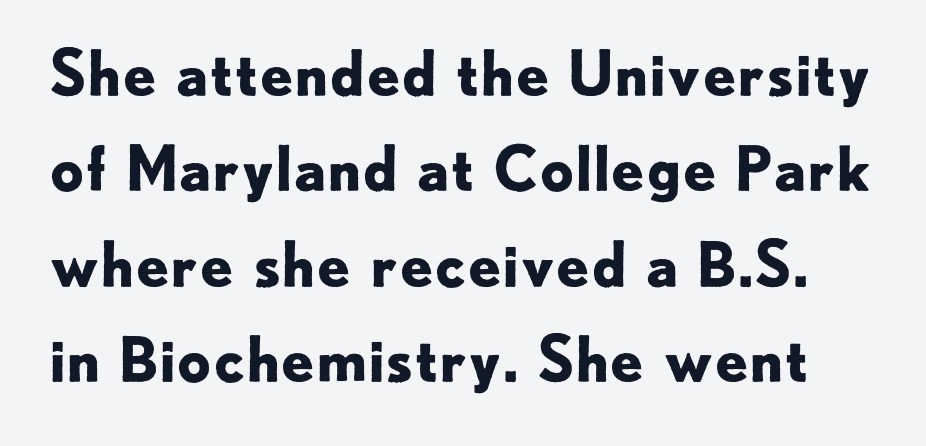
{"serif": "no", "italic": "no", "bold": "yes", "weight": "bold", "width": "normal", "stroke_contrast": "low", "x_height": "small", "monospaced": "no", "underline": "no", "line_spacing": "normal", "line_spacing_ratio": 1.59, "letter_spacing": "normal", "letter_spacing_em": 0.0, "glyph_px": 60}
